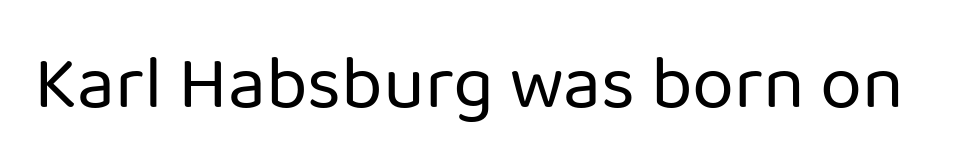
{"serif": "no", "italic": "no", "bold": "no", "weight": "regular", "width": "normal", "stroke_contrast": "low", "x_height": "medium", "monospaced": "no", "underline": "no", "letter_spacing": "normal", "letter_spacing_em": 0.0, "glyph_px": 76}
